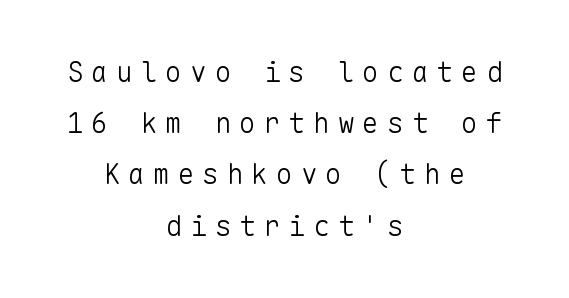
The image shows 28 px light sans-serif type, upright, monospaced; set centered, line spacing 1.83x, unusually wide letter spacing (+0.28 em), not underlined; low stroke contrast and a medium x-height.
